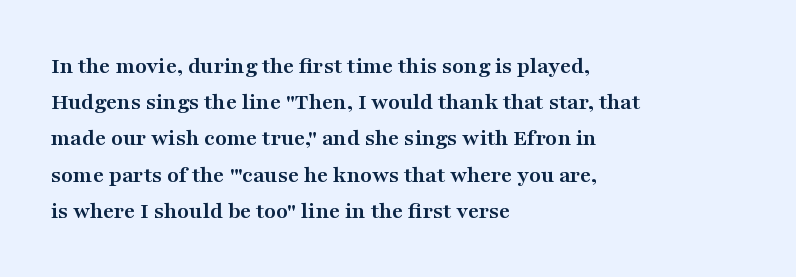
Q: Is the text bold? A: Yes.
Q: Is the text italic (slanted)? A: No, it is upright.
Q: Is the text underlined? A: No.
Q: How is the paragraph aligned? A: Left-aligned.
Q: Is the spacing between letters normal or unusually wide? A: Normal.
Q: Is the spacing between lines tight, normal or loose? A: Normal.
